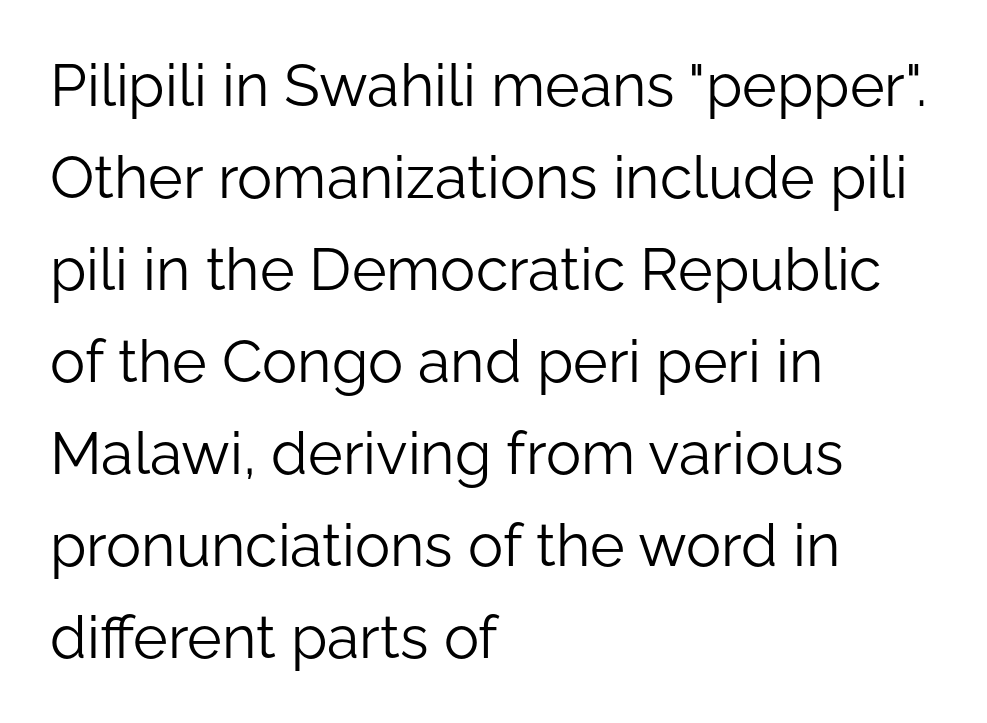
{"serif": "no", "italic": "no", "bold": "no", "weight": "light", "width": "normal", "stroke_contrast": "low", "x_height": "medium", "monospaced": "no", "underline": "no", "align": "left", "line_spacing": "normal", "line_spacing_ratio": 1.56, "letter_spacing": "normal", "letter_spacing_em": 0.0, "glyph_px": 59}
